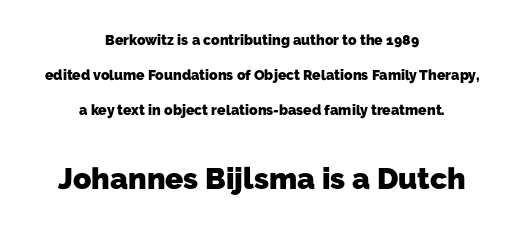
The image shows 30 px heavy sans-serif type; set centered, loose line spacing (2.49x), normal letter spacing, not underlined; the second (bottom) block is 2.14x larger; low stroke contrast and a medium x-height.
